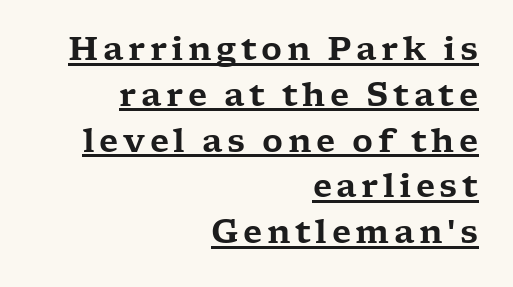
{"serif": "yes", "italic": "no", "width": "wide", "stroke_contrast": "low", "x_height": "medium", "monospaced": "no", "underline": "yes", "align": "right", "line_spacing": "normal", "line_spacing_ratio": 1.43, "glyph_px": 32}
